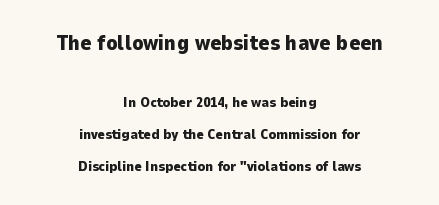
Q: Is the text bold? A: Yes.
Q: Is the text italic (slanted)? A: No, it is upright.
Q: Is the text underlined? A: No.
Q: How is the paragraph aligned? A: Centered.
Q: Is the spacing between letters normal or unusually wide? A: Normal.
Q: Is the spacing between lines tight, normal or loose? A: Loose.
Q: Which block of text is set in a larger size, the first (top) or the second (bottom)? A: The first (top) one.
